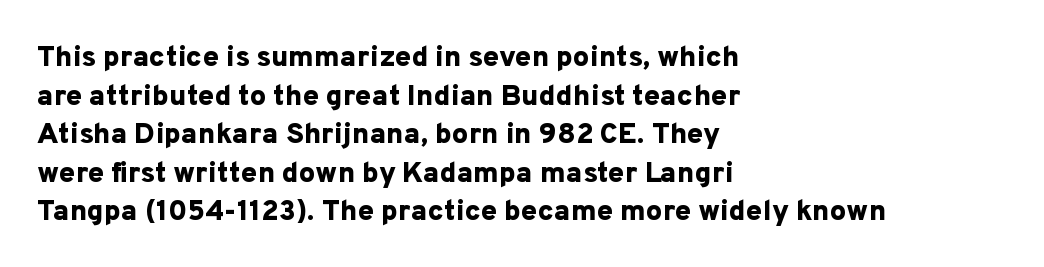
Q: Is the text bold? A: Yes.
Q: Is the text italic (slanted)? A: No, it is upright.
Q: Is the typeface a serif or a sans-serif typeface? A: Sans-serif.
Q: Is the text underlined? A: No.
Q: How is the paragraph aligned? A: Left-aligned.
Q: Is the spacing between letters normal or unusually wide? A: Normal.
Q: Is the spacing between lines tight, normal or loose? A: Normal.
Q: Width (condensed, normal, or wide)? A: Normal.
Q: Stroke contrast? A: Low.
Q: x-height? A: Medium.
Q: Monospaced? A: No.
